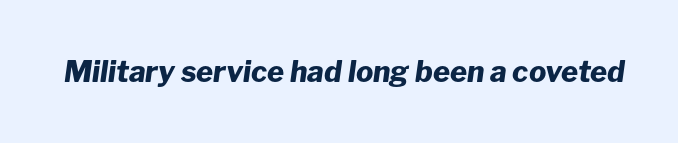
The image shows 29 px heavy type, italic (leaning right); set normal letter spacing, not underlined; low stroke contrast and a medium x-height.
